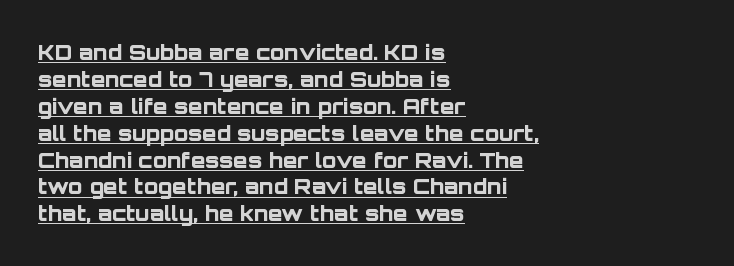
{"italic": "no", "bold": "yes", "underline": "yes", "align": "left", "line_spacing": "normal", "line_spacing_ratio": 1.28, "letter_spacing": "normal", "letter_spacing_em": 0.0, "glyph_px": 21}
